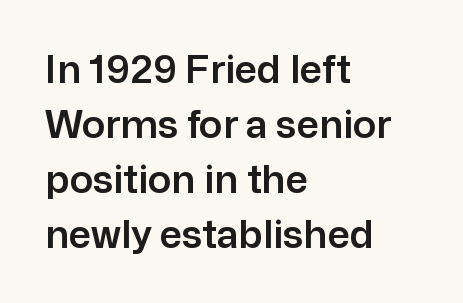
Note the varied advance widths — an 'i' is clearly narrower than an 'm'. The letterforms sit shoulder to shoulder at normal distance. Compared with a centered layout, this one pins lines to the left instead. The words here are not underlined.
